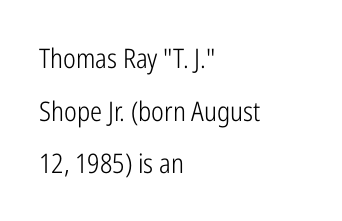
The letters stand upright; this is a roman face. The lines are spread far apart with generous leading. Is the block centered? No — it sits flush against the left margin. The space directly below the letters is spotless.
